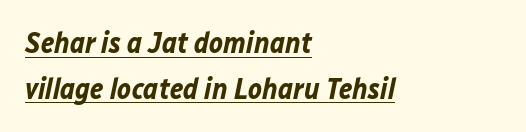
Q: Is the text bold? A: Yes.
Q: Is the text italic (slanted)? A: Yes, it leans right by about 12 degrees.
Q: Is the text underlined? A: Yes.
Q: How is the paragraph aligned? A: Left-aligned.
Q: Is the spacing between letters normal or unusually wide? A: Normal.
Q: Is the spacing between lines tight, normal or loose? A: Normal.
Q: Width (condensed, normal, or wide)? A: Normal.
Q: Stroke contrast? A: Low.
Q: x-height? A: Medium.
Q: Monospaced? A: No.
